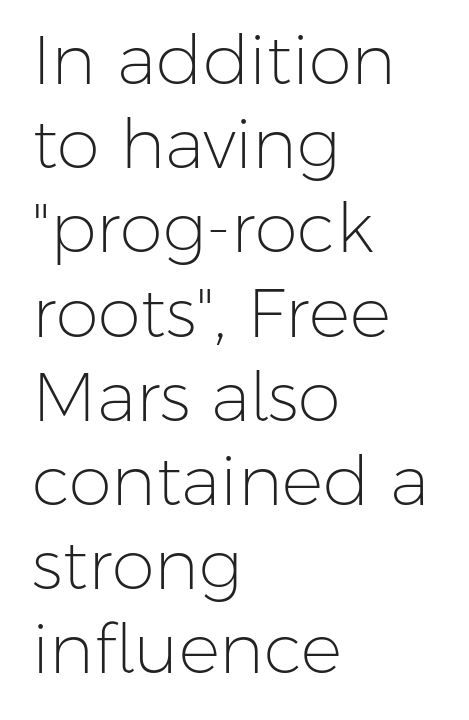
Q: Is the text bold? A: No.
Q: Is the text italic (slanted)? A: No, it is upright.
Q: Is the typeface a serif or a sans-serif typeface? A: Sans-serif.
Q: Is the text underlined? A: No.
Q: How is the paragraph aligned? A: Left-aligned.
Q: Is the spacing between letters normal or unusually wide? A: Normal.
Q: Width (condensed, normal, or wide)? A: Normal.
Q: Stroke contrast? A: Low.
Q: x-height? A: Medium.
Q: Monospaced? A: No.
